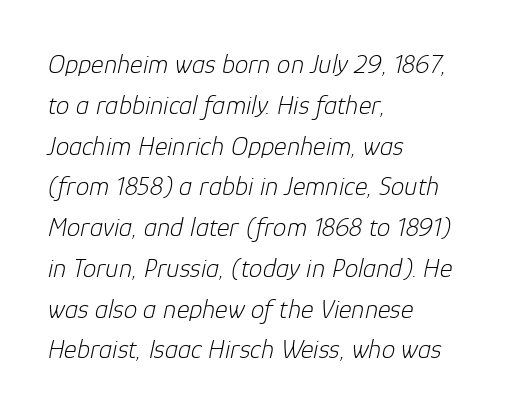
The image shows 27 px text type, italic (leaning right); set left-aligned, normal line spacing (1.51x), normal letter spacing, not underlined.
